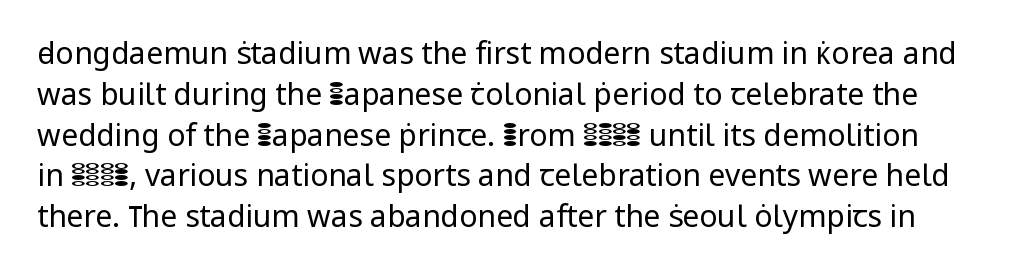
Q: Is the text bold? A: No.
Q: Is the text italic (slanted)? A: No, it is upright.
Q: Is the typeface a serif or a sans-serif typeface? A: Sans-serif.
Q: Is the text underlined? A: No.
Q: Is the spacing between letters normal or unusually wide? A: Normal.
Q: Is the spacing between lines tight, normal or loose? A: Normal.
Q: Width (condensed, normal, or wide)? A: Normal.
Q: Stroke contrast? A: Low.
Q: x-height? A: Medium.
Q: Monospaced? A: No.
